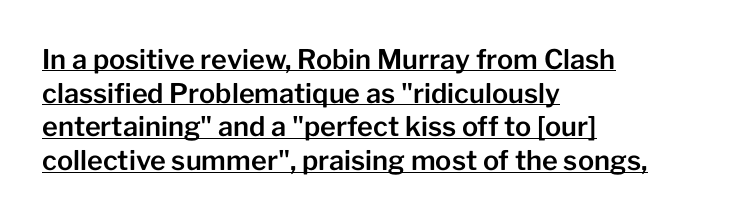
The image shows 27 px text type, upright; set left-aligned, normal line spacing (1.25x), normal letter spacing, underlined.
